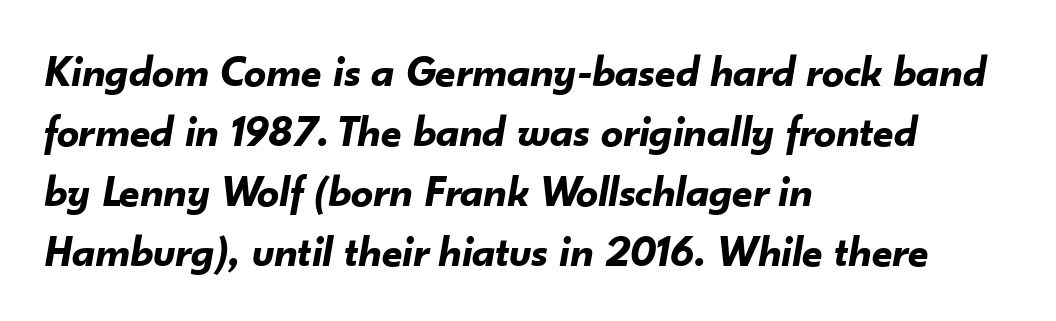
How heavy is the stroke? Heavy — this is a bold. Observe the lean: these are italic letterforms. This sample has the flowing, uneven cadence of proportional lettering. The passage shown is not underscored anywhere. Leading matches the norm, producing a regular column. Between one letter and the next there's only the usual sliver of space.
